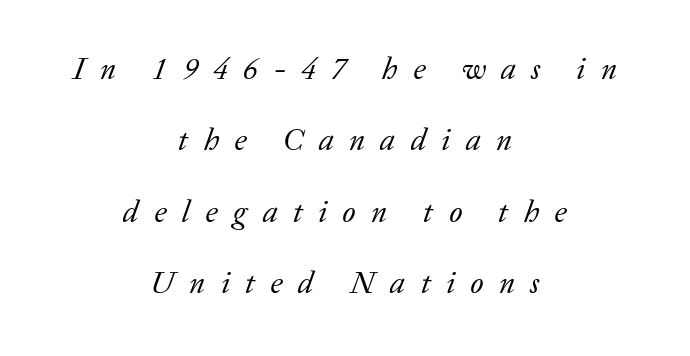
Students, observe: this is what heavily led, spacious text looks like. Ink coverage per letter is moderate at most. The letters carry serifs — small finishing strokes at the ends of their stems. The letters are spread apart with noticeably loose tracking.
